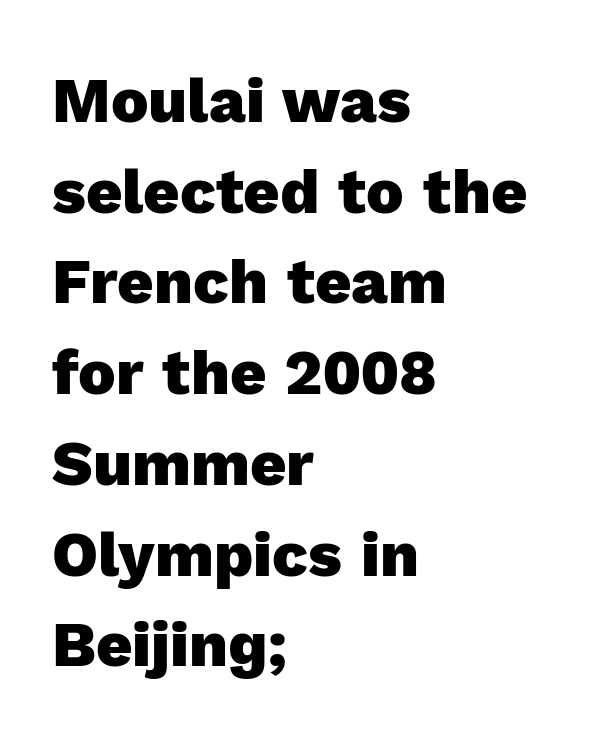
The image shows 63 px heavy sans-serif type, upright; set left-aligned, normal line spacing (1.44x), normal letter spacing, not underlined; a medium x-height.
